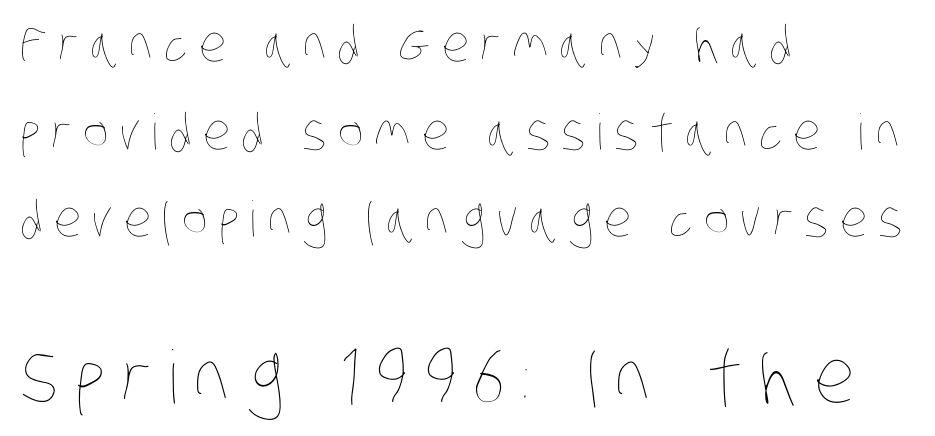
{"bold": "no", "weight": "thin", "width": "condensed", "stroke_contrast": "low", "x_height": "large", "monospaced": "no", "underline": "no", "align": "left", "line_spacing_ratio": 1.79, "letter_spacing": "wide", "letter_spacing_em": 0.23, "larger_block": "second", "size_ratio": 1.49, "glyph_px": 73}
